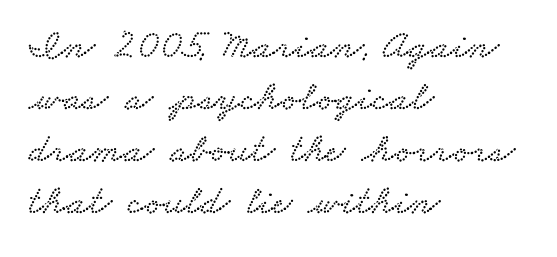
Q: Is the typeface a serif or a sans-serif typeface? A: Serif.
Q: Is the text underlined? A: No.
Q: How is the paragraph aligned? A: Left-aligned.
Q: Is the spacing between letters normal or unusually wide? A: Normal.
Q: Is the spacing between lines tight, normal or loose? A: Normal.
Q: Width (condensed, normal, or wide)? A: Wide.
Q: Stroke contrast? A: Low.
Q: x-height? A: Small.
Q: Monospaced? A: No.
